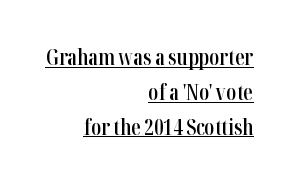
The image shows 21 px text type, upright; set right-aligned, normal line spacing (1.66x), normal letter spacing, underlined.
